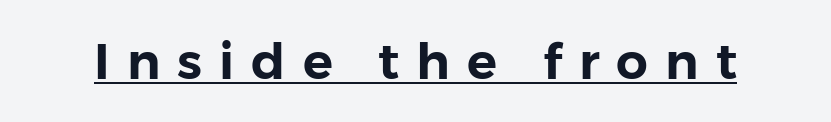
The image shows 50 px sans-serif type, upright; set unusually wide letter spacing (+0.34 em), underlined; low stroke contrast and a medium x-height.
